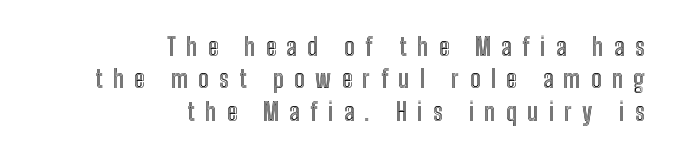
This block has exactly the height ordinary leading produces. Substantial extra tracking has been applied to these lines. Upright lettering throughout. Horizontal alignment here is rightward, an uncommon choice for prose. A bare baseline throughout the passage.
